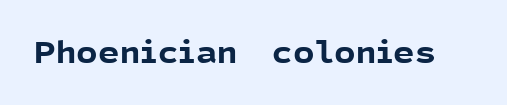
Q: Is the text bold? A: Yes.
Q: Is the text italic (slanted)? A: No, it is upright.
Q: Is the typeface a serif or a sans-serif typeface? A: Sans-serif.
Q: Is the text underlined? A: No.
Q: Is the spacing between letters normal or unusually wide? A: Normal.
Q: Width (condensed, normal, or wide)? A: Normal.
Q: x-height? A: Medium.
Q: Monospaced? A: No.
